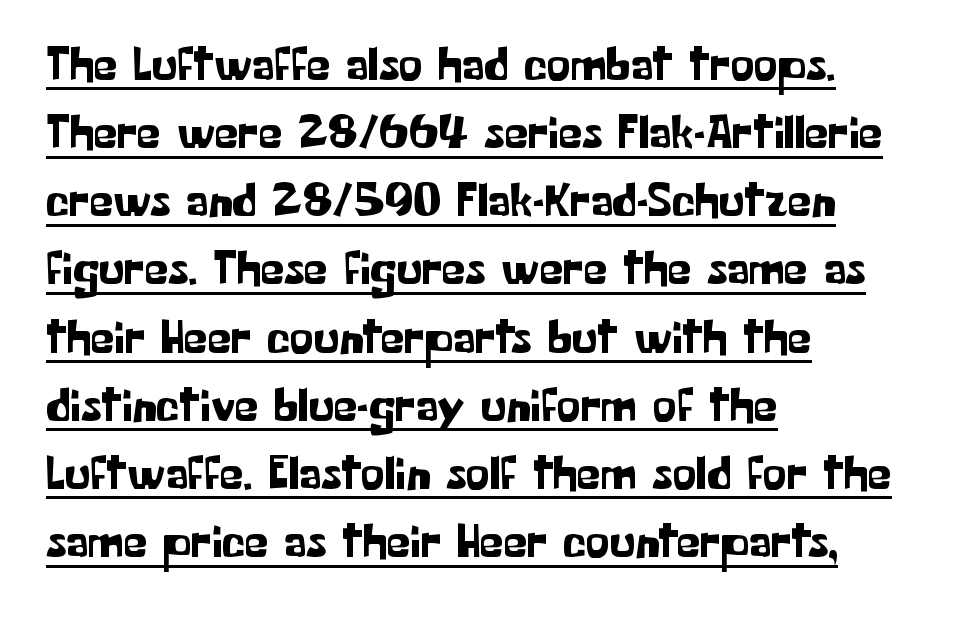
The image shows 48 px sans-serif type, upright; set left-aligned, normal line spacing (1.42x), normal letter spacing, underlined; low stroke contrast and a medium x-height.
